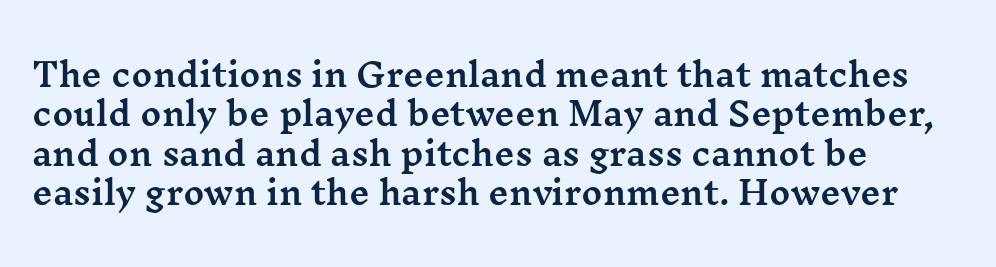
Q: Is the text italic (slanted)? A: No, it is upright.
Q: Is the typeface a serif or a sans-serif typeface? A: Serif.
Q: Is the text underlined? A: No.
Q: How is the paragraph aligned? A: Left-aligned.
Q: Is the spacing between letters normal or unusually wide? A: Normal.
Q: Width (condensed, normal, or wide)? A: Wide.
Q: Stroke contrast? A: Medium.
Q: x-height? A: Medium.
Q: Monospaced? A: No.
